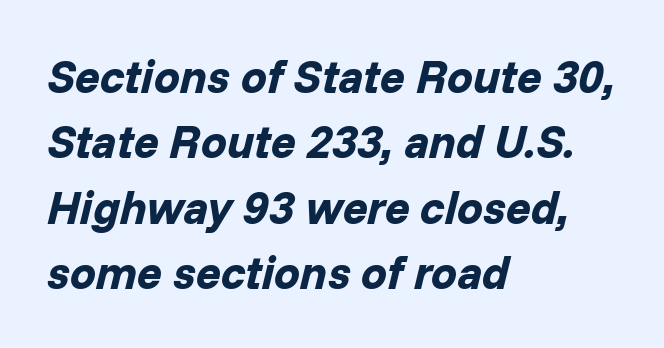
A student would call this left alignment; a typographer would say flush left, rag right. Think of a printed novel: that variable character pitch is what you see here. The strip under each line holds only bare page. The block of text has a typical density, with ordinary space between rows. I'd describe the lettering as bold — thick and assertive.
